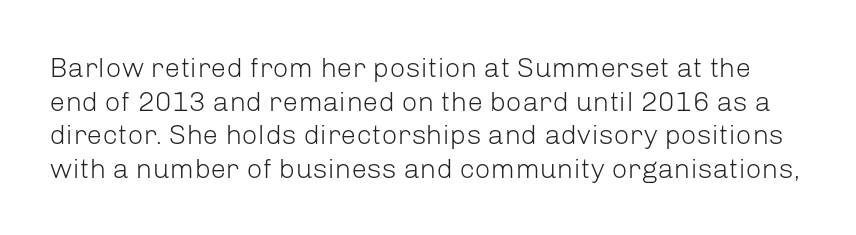
{"serif": "no", "italic": "no", "bold": "no", "weight": "light", "width": "normal", "stroke_contrast": "low", "x_height": "medium", "monospaced": "no", "underline": "no", "line_spacing_ratio": 1.2, "letter_spacing": "normal", "letter_spacing_em": 0.0, "glyph_px": 28}
